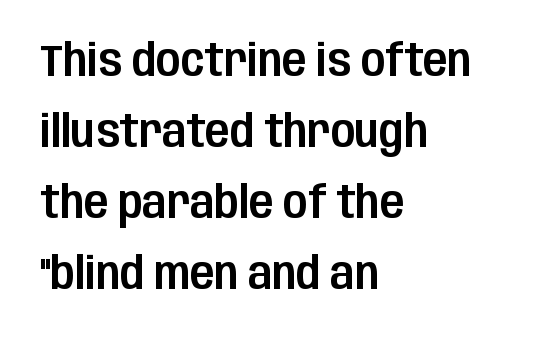
{"serif": "no", "italic": "no", "width": "condensed", "stroke_contrast": "low", "x_height": "large", "monospaced": "no", "underline": "no", "align": "left", "line_spacing": "normal", "line_spacing_ratio": 1.58, "letter_spacing": "normal", "letter_spacing_em": 0.0, "glyph_px": 45}
